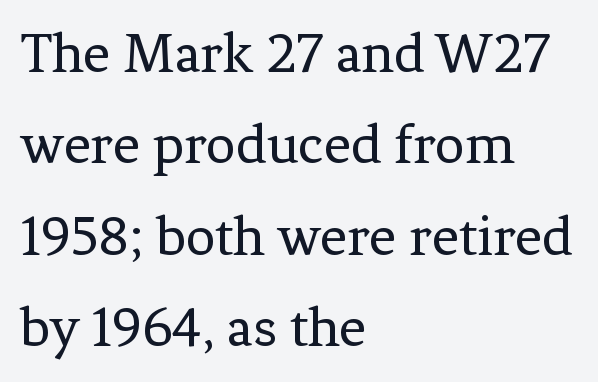
The image shows 59 px regular-weight serif type, upright; set left-aligned, normal line spacing (1.55x), normal letter spacing, not underlined; low stroke contrast and a medium x-height.
